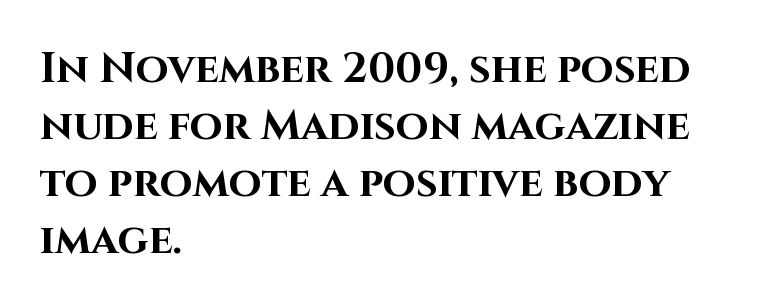
Each glyph is drawn with heavy, bold strokes. Tracking here is standard; glyphs follow each other at the usual distance. I'd call this a sans setting — the letters go barefoot. All the whitespace from short lines collects on the right.
